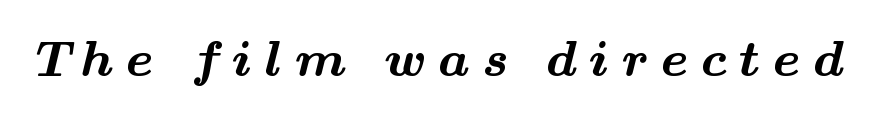
The image shows 50 px bold, wide serif type; set unusually wide letter spacing (+0.25 em), not underlined; medium stroke contrast and a small x-height.
